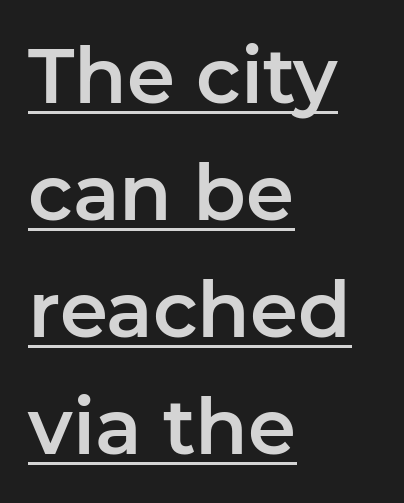
{"serif": "no", "italic": "no", "width": "normal", "stroke_contrast": "low", "x_height": "medium", "monospaced": "no", "underline": "yes", "align": "left", "line_spacing": "normal", "line_spacing_ratio": 1.52, "letter_spacing": "normal", "letter_spacing_em": 0.0, "glyph_px": 77}
